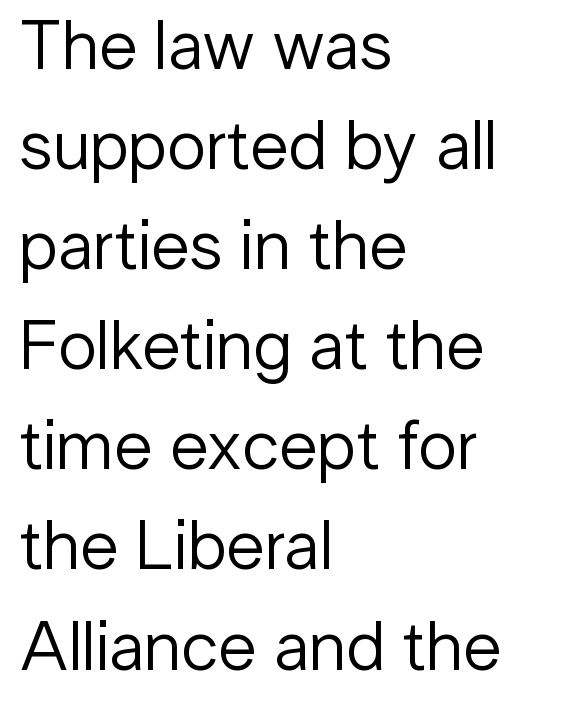
Q: Is the text bold? A: No.
Q: Is the text italic (slanted)? A: No, it is upright.
Q: Is the typeface a serif or a sans-serif typeface? A: Sans-serif.
Q: Is the text underlined? A: No.
Q: How is the paragraph aligned? A: Left-aligned.
Q: Is the spacing between letters normal or unusually wide? A: Normal.
Q: Is the spacing between lines tight, normal or loose? A: Normal.
Q: Width (condensed, normal, or wide)? A: Normal.
Q: Stroke contrast? A: Low.
Q: x-height? A: Medium.
Q: Monospaced? A: No.
